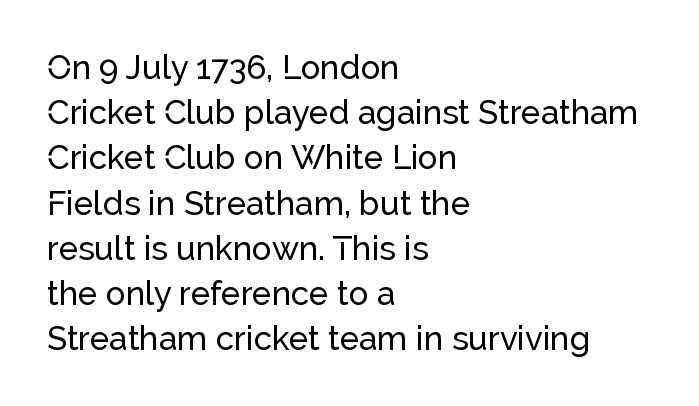
The image shows 33 px sans-serif type, upright; set left-aligned, normal line spacing (1.37x), normal letter spacing, not underlined; low stroke contrast and a medium x-height.
